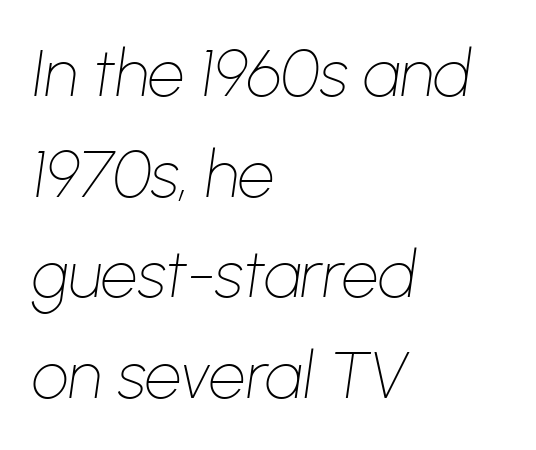
The image shows 65 px thin type, italic (leaning right); set left-aligned, normal line spacing (1.55x), normal letter spacing, not underlined; low stroke contrast and a medium x-height.
